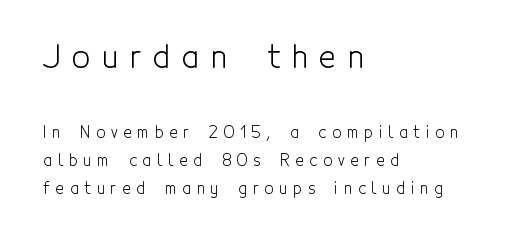
The image shows 32 px light, condensed sans-serif type, upright; set left-aligned, line spacing 1.76x, unusually wide letter spacing (+0.36 em), not underlined; the first (top) block is 2.0x larger; a medium x-height.
